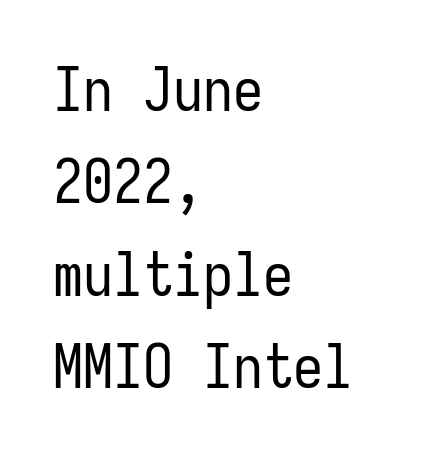
This rendering features lettering with no underline. The letters stand upright; this is a roman face. Short and long lines alike share a common starting point at left. Caption: face not bold, strokes unweighted. Is this a fixed-width face? Yes — each glyph sits in an identical cell.
